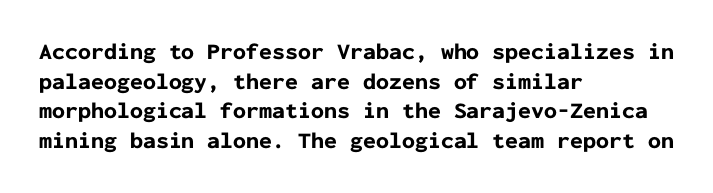
The image shows 23 px bold type, upright; set left-aligned, normal line spacing (1.29x), normal letter spacing, not underlined.
